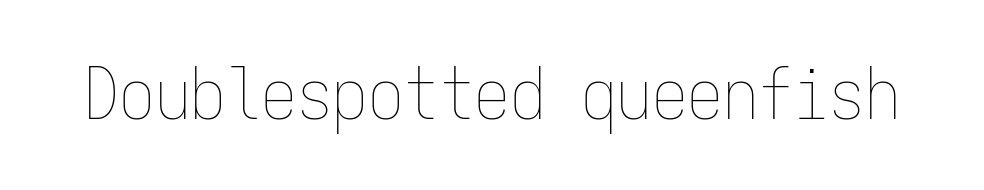
{"italic": "no", "bold": "no", "weight": "thin", "width": "condensed", "stroke_contrast": "low", "x_height": "medium", "monospaced": "yes", "underline": "no", "letter_spacing": "normal", "letter_spacing_em": 0.0, "glyph_px": 71}
